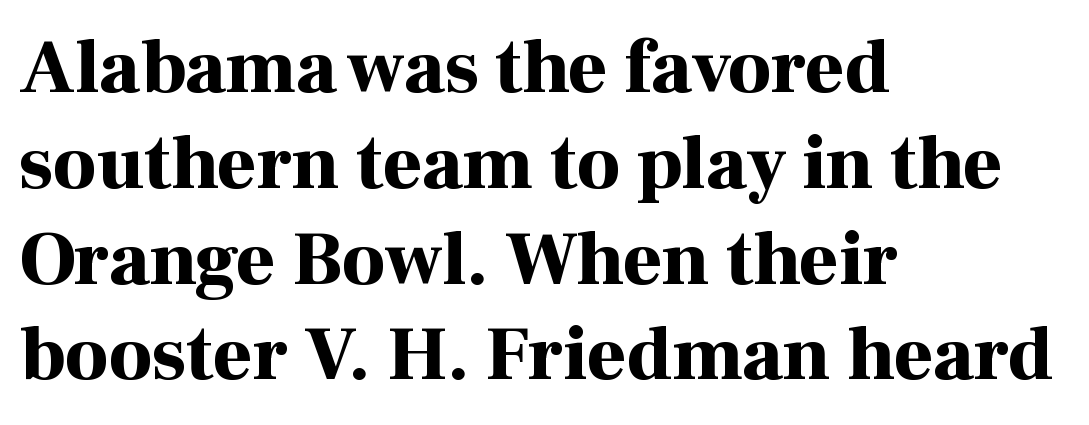
Q: Is the text bold? A: Yes.
Q: Is the text italic (slanted)? A: No, it is upright.
Q: Is the typeface a serif or a sans-serif typeface? A: Serif.
Q: Is the text underlined? A: No.
Q: How is the paragraph aligned? A: Left-aligned.
Q: Is the spacing between letters normal or unusually wide? A: Normal.
Q: Is the spacing between lines tight, normal or loose? A: Normal.
Q: Width (condensed, normal, or wide)? A: Normal.
Q: Stroke contrast? A: High.
Q: x-height? A: Medium.
Q: Monospaced? A: No.
